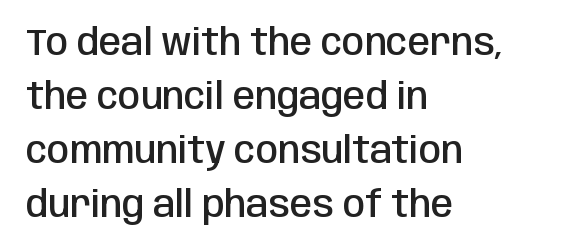
Here the designer chose a conventional face with non-uniform glyph widths. Does the copy run flush right? No — it runs flush left. The letters are semibold — heavier than regular but short of a full bold. The face used here is rendered with its standard letterfit. Note: no serifs on the glyphs. Every stem runs plumb, perpendicular to the baseline.
